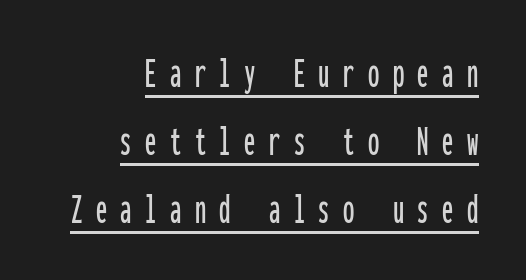
The image shows 45 px condensed sans-serif type, upright, monospaced; set right-aligned, normal line spacing (1.51x), unusually wide letter spacing (+0.3 em), underlined; low stroke contrast and a medium x-height.
